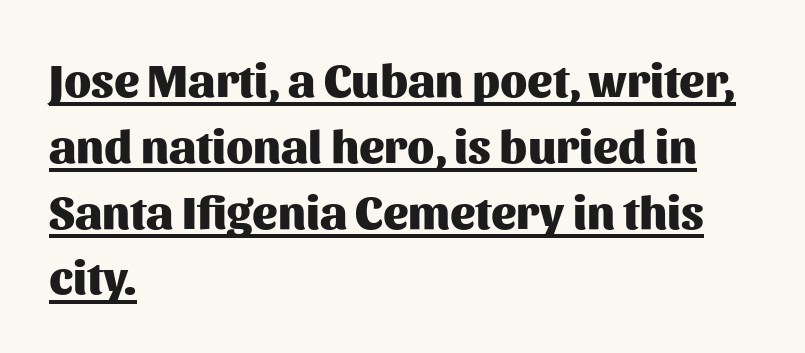
{"serif": "no", "italic": "no", "bold": "yes", "weight": "heavy", "width": "normal", "stroke_contrast": "medium", "x_height": "medium", "monospaced": "no", "underline": "yes", "align": "left", "line_spacing": "normal", "line_spacing_ratio": 1.4, "letter_spacing": "normal", "letter_spacing_em": 0.0, "glyph_px": 47}
